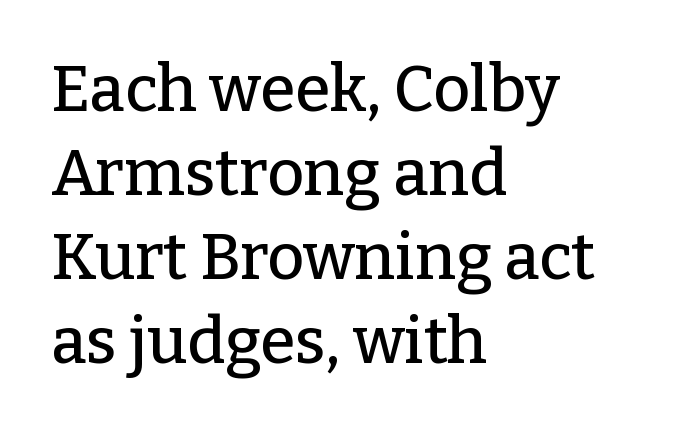
The image shows 64 px serif type, upright; set left-aligned, normal line spacing (1.31x), normal letter spacing, not underlined; low stroke contrast and a medium x-height.
